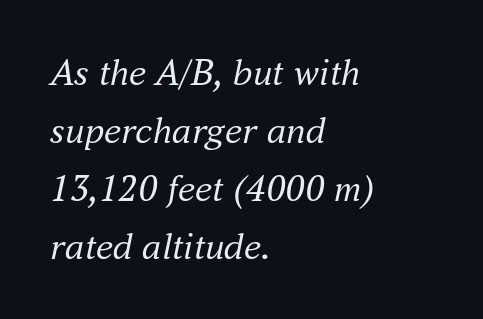
The image shows 39 px regular-weight serif type, italic (leaning right); set left-aligned, normal line spacing (1.49x), normal letter spacing, not underlined; medium stroke contrast and a small x-height.
